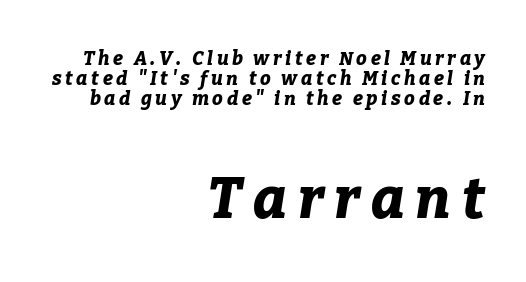
The image shows 57 px bold type, italic (leaning right); set right-aligned, tight line spacing (1.05x), not underlined; the second (bottom) block is 3.0x larger; low stroke contrast and a medium x-height.
